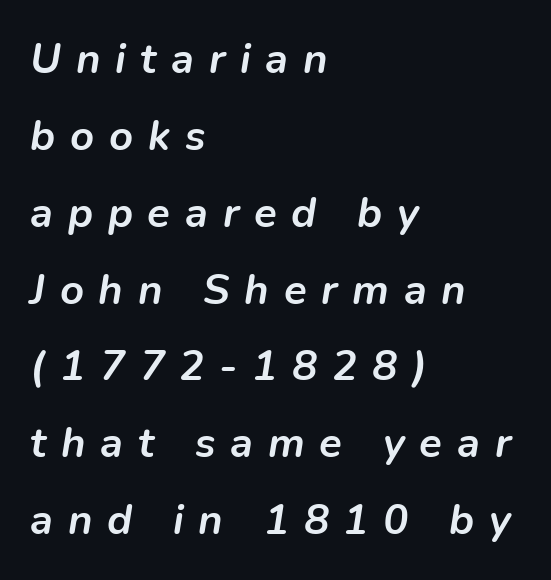
{"italic": "yes", "lean": "right", "slant_degrees": 9, "bold": "yes", "weight": "semibold", "width": "normal", "stroke_contrast": "low", "x_height": "medium", "monospaced": "no", "underline": "no", "align": "left", "line_spacing_ratio": 1.83, "letter_spacing": "wide", "letter_spacing_em": 0.35, "glyph_px": 42}
